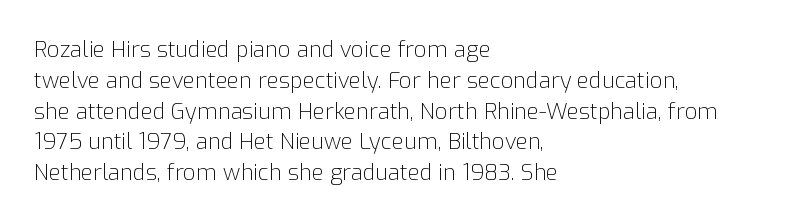
The image shows 22 px text type, upright; set left-aligned, normal line spacing (1.4x), normal letter spacing, not underlined.
